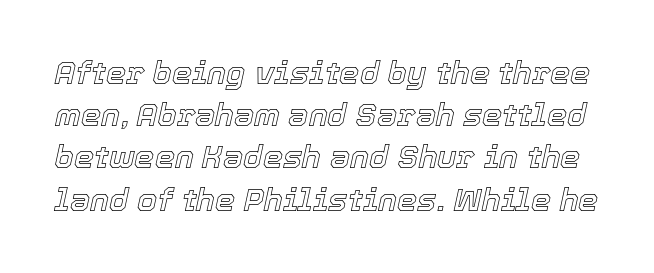
{"italic": "yes", "lean": "right", "slant_degrees": 12, "width": "normal", "x_height": "medium", "monospaced": "no", "underline": "no", "line_spacing": "normal", "line_spacing_ratio": 1.32, "letter_spacing": "normal", "letter_spacing_em": 0.0, "glyph_px": 32}
